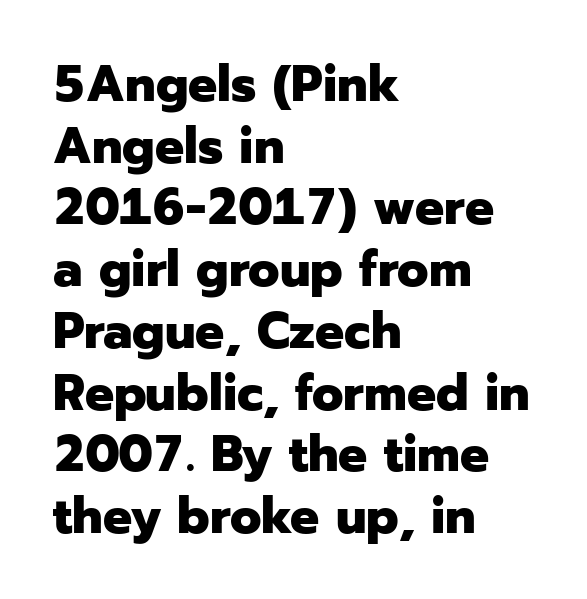
As a designer I'd log this as weight 700, bold. The designer went with a sans here, leaving each stem footless. This sample uses an upright cut, with every glyph sitting square on the baseline. Casual observation: everything's shoved over to the left. Varying glyph widths throughout — classic text-font behaviour.
